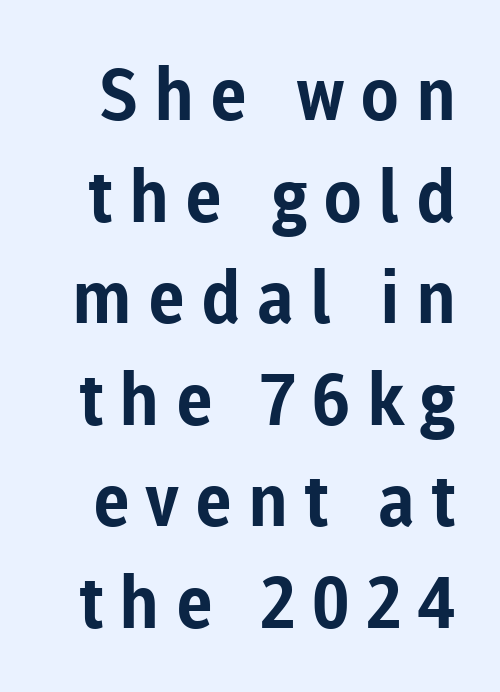
{"serif": "no", "italic": "no", "bold": "yes", "weight": "bold", "width": "normal", "stroke_contrast": "low", "x_height": "medium", "monospaced": "no", "underline": "no", "line_spacing": "normal", "line_spacing_ratio": 1.41, "letter_spacing": "wide", "letter_spacing_em": 0.22, "glyph_px": 72}
